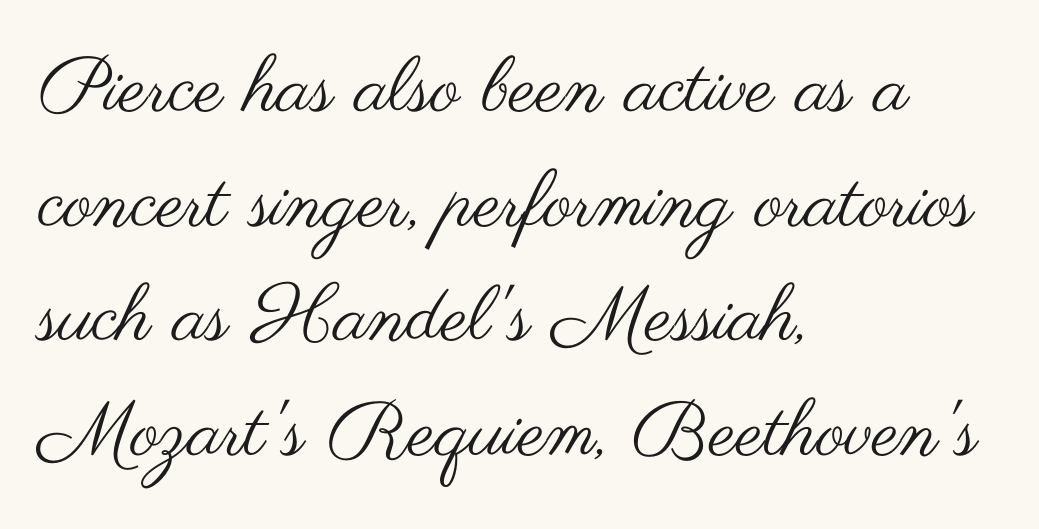
The image shows 77 px regular-weight, wide sans-serif type; set left-aligned, normal line spacing (1.49x), normal letter spacing, not underlined; medium stroke contrast and a small x-height.
